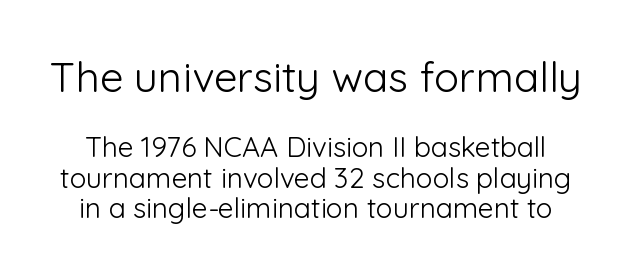
Glyph-to-glyph distance matches everyday printed text. Character widths vary here, with narrow letters taking less room than wide ones. This layout puts the oversized block above and the modest block below. These lines huddle together more closely than default settings would place them.
